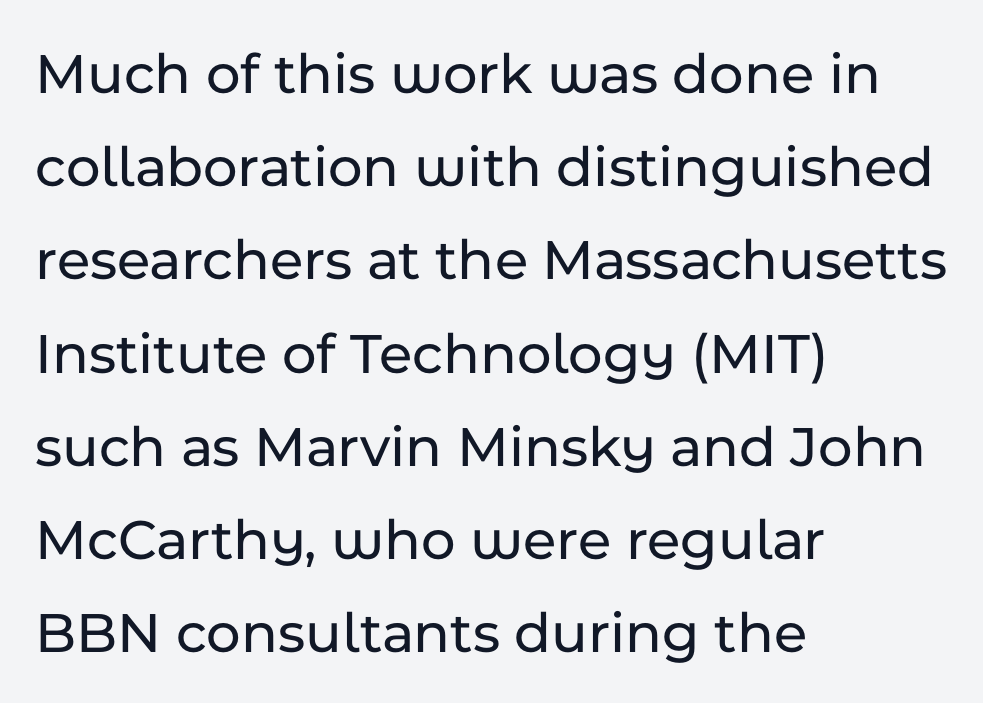
The image shows 59 px sans-serif type, upright; set left-aligned, normal line spacing (1.58x), normal letter spacing, not underlined; low stroke contrast and a medium x-height.
